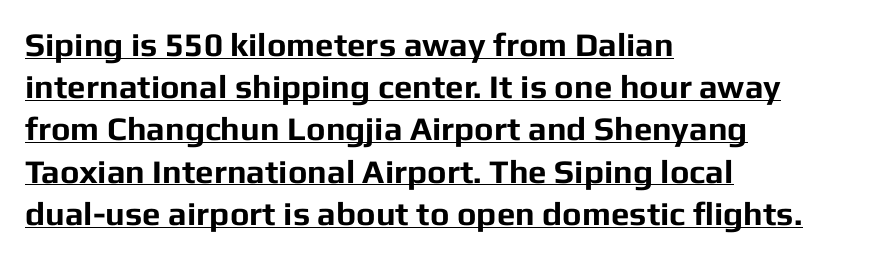
{"serif": "no", "italic": "no", "bold": "yes", "weight": "bold", "width": "normal", "stroke_contrast": "low", "x_height": "medium", "monospaced": "no", "underline": "yes", "align": "left", "line_spacing": "normal", "line_spacing_ratio": 1.28, "letter_spacing": "normal", "letter_spacing_em": 0.0, "glyph_px": 33}
